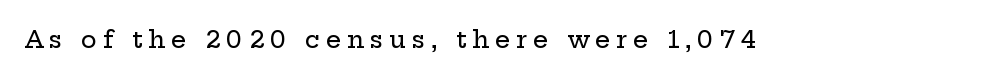
{"italic": "no", "underline": "no", "letter_spacing": "wide", "letter_spacing_em": 0.24, "glyph_px": 24}
